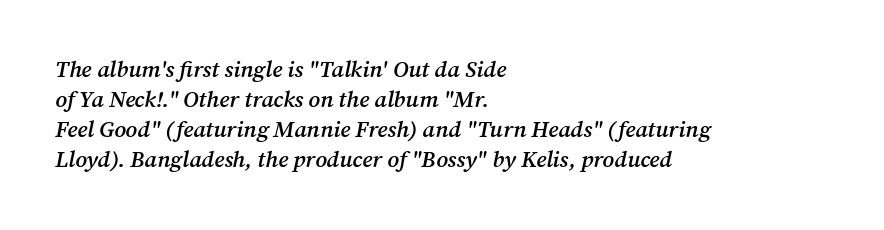
Line starts are locked; line ends wander. Caption: standard tracking, unaltered. Each glyph is drawn with semibold strokes, heavier than normal yet not fully bold. Nobody drew a line under any word here.
